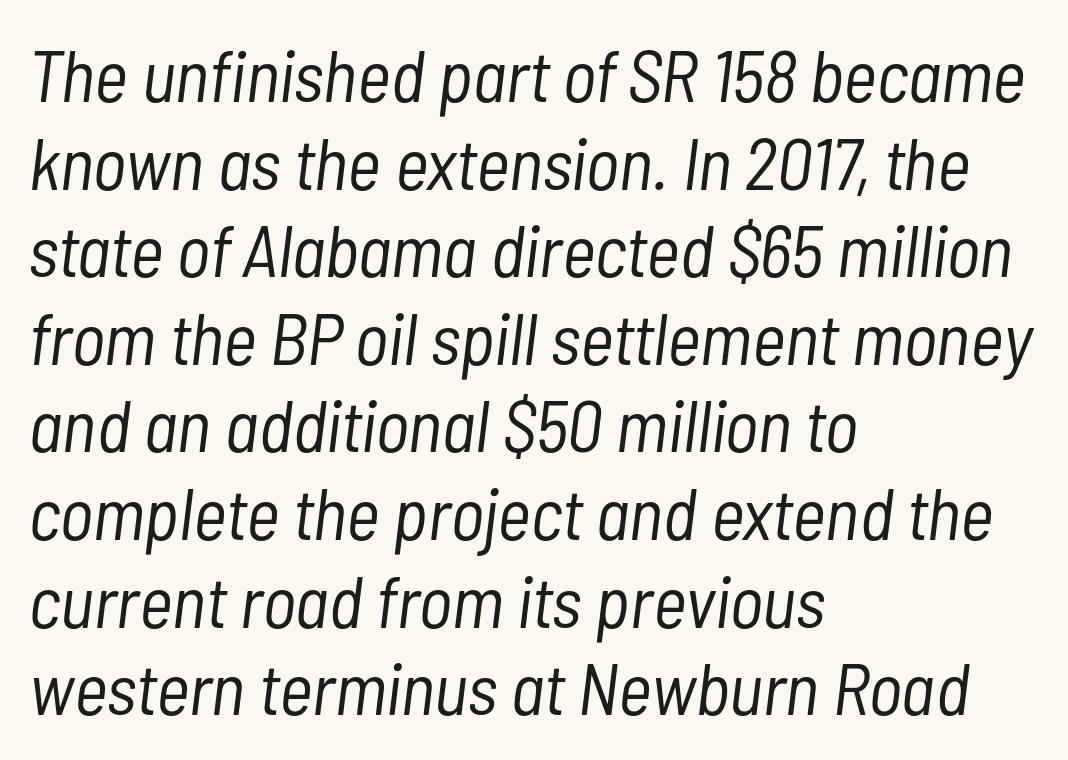
Q: Is the text bold? A: No.
Q: Is the text italic (slanted)? A: Yes, it leans right by about 7 degrees.
Q: Is the text underlined? A: No.
Q: How is the paragraph aligned? A: Left-aligned.
Q: Is the spacing between letters normal or unusually wide? A: Normal.
Q: Width (condensed, normal, or wide)? A: Condensed.
Q: Stroke contrast? A: Low.
Q: x-height? A: Medium.
Q: Monospaced? A: No.
